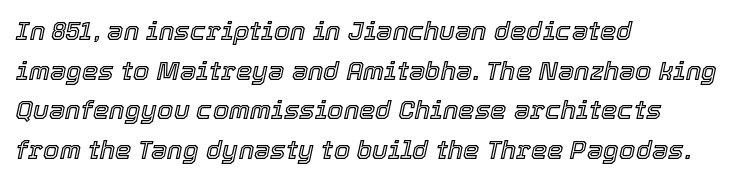
Q: Is the text italic (slanted)? A: Yes, it leans right by about 12 degrees.
Q: Is the text underlined? A: No.
Q: How is the paragraph aligned? A: Left-aligned.
Q: Is the spacing between letters normal or unusually wide? A: Normal.
Q: Is the spacing between lines tight, normal or loose? A: Normal.
